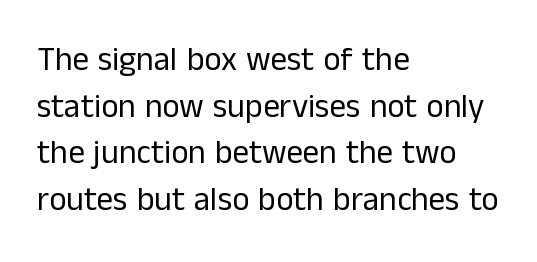
{"serif": "no", "italic": "no", "bold": "no", "weight": "regular", "width": "normal", "stroke_contrast": "low", "x_height": "medium", "monospaced": "no", "underline": "no", "align": "left", "line_spacing": "normal", "line_spacing_ratio": 1.41, "letter_spacing": "normal", "letter_spacing_em": 0.0, "glyph_px": 33}
